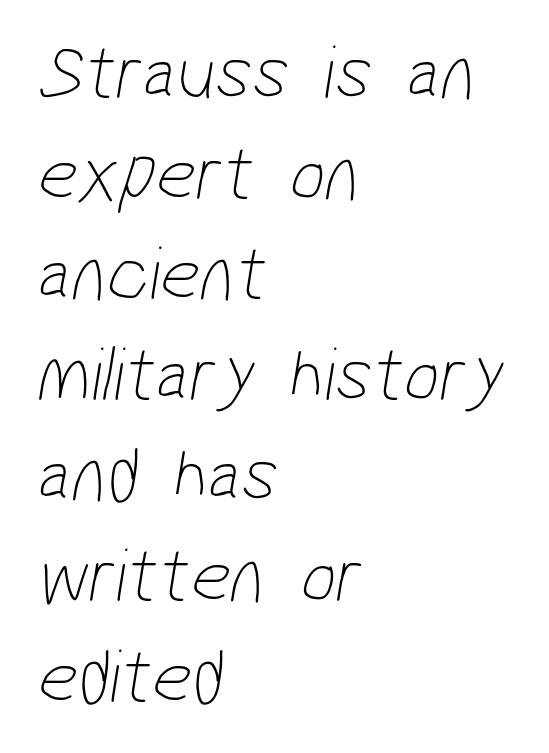
The image shows 78 px thin, condensed sans-serif type; set left-aligned, normal line spacing (1.29x), normal letter spacing, not underlined; low stroke contrast and a medium x-height.
